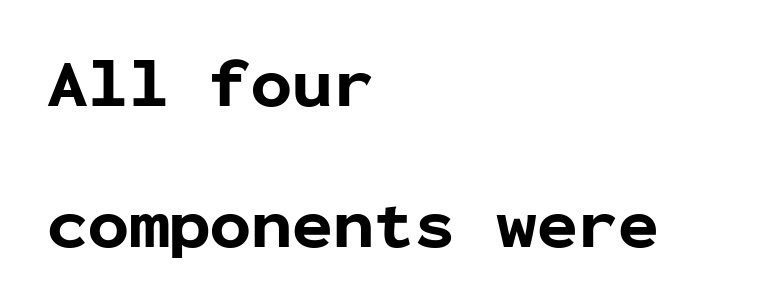
Successive baselines arrive slowly, with a big drop between each. No extra tracking has been applied to these lines. Stroke terminals: plain, sans-serif. Pretty heavy lettering here — definitely bold.
